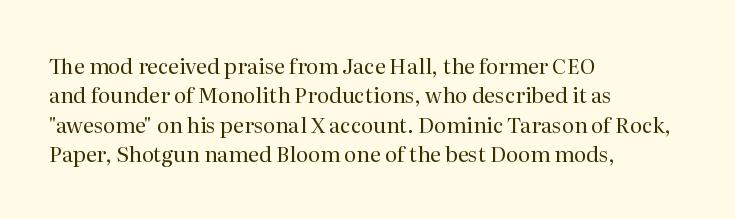
{"italic": "no", "bold": "no", "underline": "no", "align": "left", "line_spacing": "normal", "line_spacing_ratio": 1.4, "letter_spacing": "normal", "letter_spacing_em": 0.0, "glyph_px": 21}
